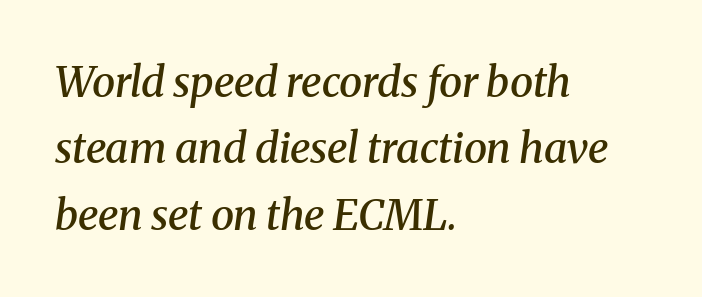
Check the space under the baseline: it is left empty. Weight check: semibold — heavier than regular, not quite bold. The glyphs look as if they've been sheared to an angle. Rows of type keep a routine distance in the vertical direction.
